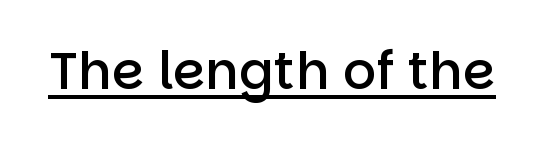
The image shows 52 px semibold sans-serif type, upright; set normal letter spacing, underlined; low stroke contrast and a large x-height.
